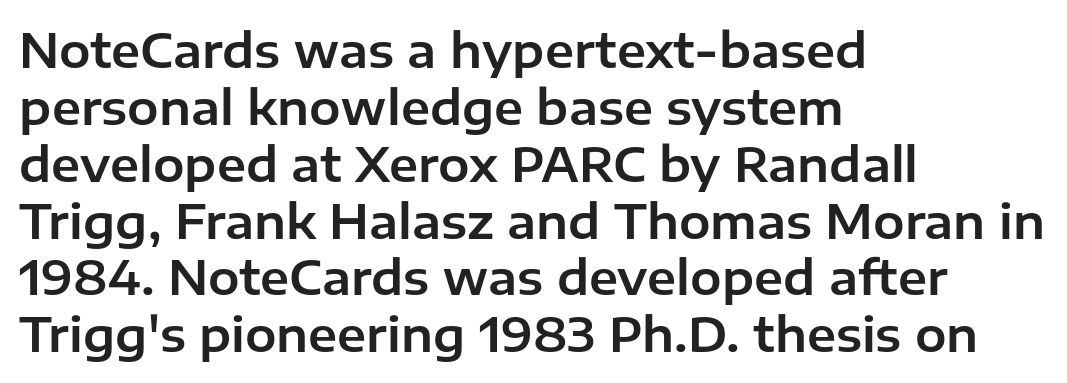
Type without underlining. Tracking value appears to be zero — textbook default spacing. The face used here is proportionally spaced, like ordinary book or web type. This sample uses an upright cut, with every glyph sitting square on the baseline.
